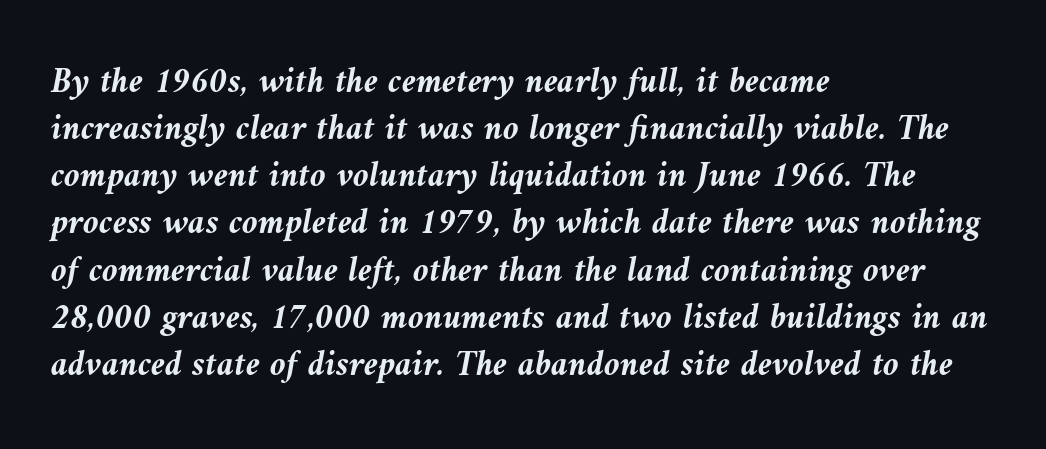
Q: Is the text bold? A: Yes.
Q: Is the text italic (slanted)? A: Yes, it leans left by about 9 degrees.
Q: Is the text underlined? A: No.
Q: How is the paragraph aligned? A: Left-aligned.
Q: Is the spacing between letters normal or unusually wide? A: Normal.
Q: Is the spacing between lines tight, normal or loose? A: Normal.
Q: Width (condensed, normal, or wide)? A: Normal.
Q: Stroke contrast? A: Medium.
Q: x-height? A: Medium.
Q: Monospaced? A: No.
